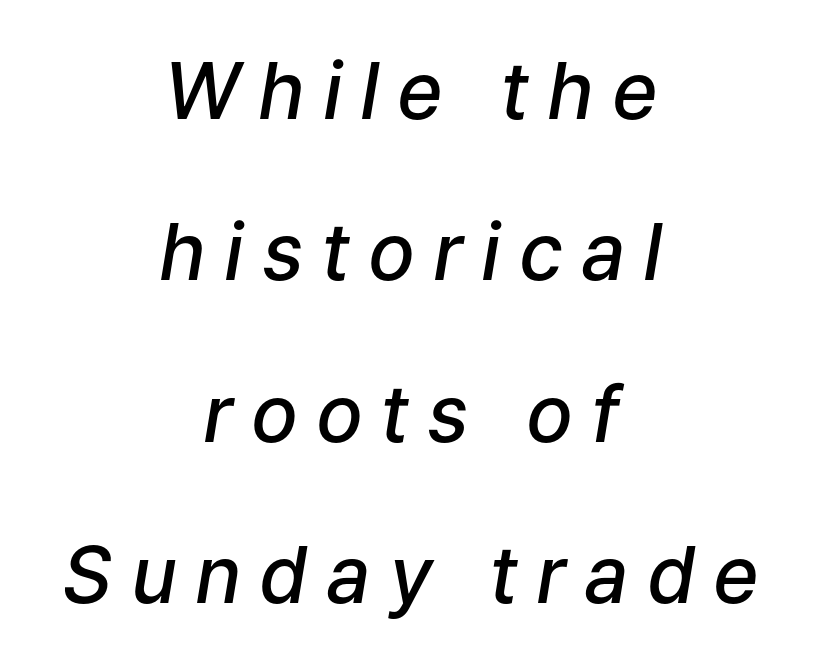
Has an underline been added? It has not. Slightly chunky letters — semibold, I'd say, not full bold. The glyphs look as if they've been sheared to an angle. Whoever set this chose breathing room over compactness in the vertical rhythm. Substantial extra tracking has been applied to these lines. This sample is center-justified, so both line endings float freely.
